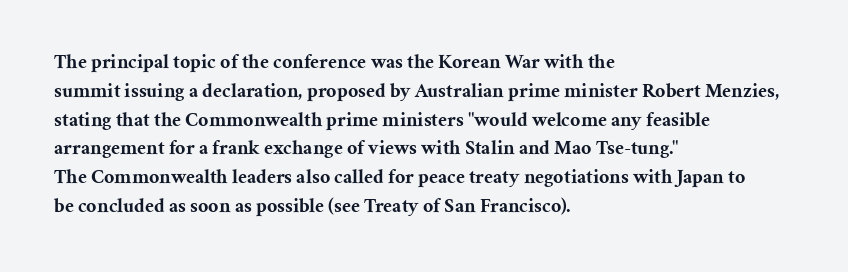
The image shows 20 px bold type, upright; set left-aligned, normal line spacing (1.44x), normal letter spacing, not underlined.
